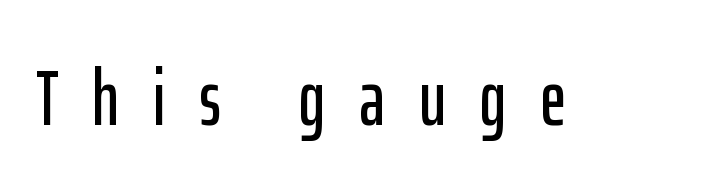
{"serif": "no", "italic": "no", "width": "condensed", "stroke_contrast": "low", "x_height": "medium", "monospaced": "no", "underline": "no", "letter_spacing": "wide", "letter_spacing_em": 0.44, "glyph_px": 78}
